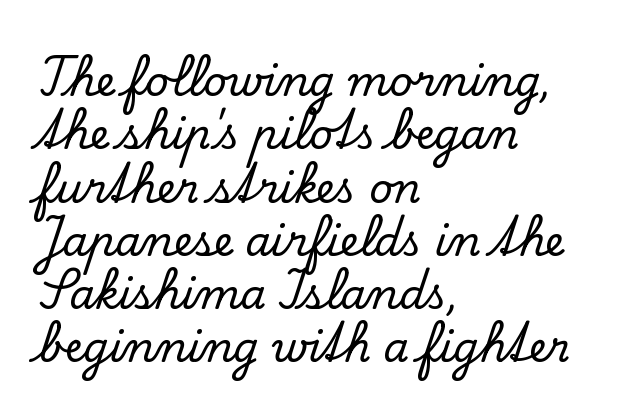
{"serif": "yes", "width": "normal", "stroke_contrast": "low", "x_height": "small", "monospaced": "no", "underline": "no", "align": "left", "line_spacing": "normal", "line_spacing_ratio": 1.3, "letter_spacing": "normal", "letter_spacing_em": 0.0, "glyph_px": 41}
